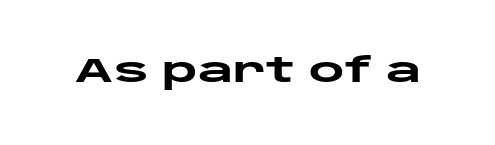
The letters stand straight up with perfectly vertical stems. The letters are bold, with thick, heavy strokes. Is this a fixed-width face? No — the glyphs have proportional, varying widths. Check where the strokes stop: nothing finishes them off — pure sans. Glance below the letters and you will spot only blank space. Letter spacing: default.
